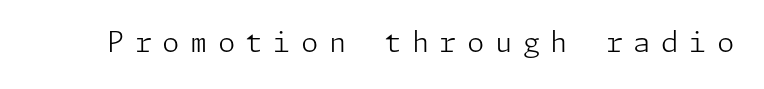
{"serif": "no", "italic": "no", "bold": "no", "weight": "light", "width": "normal", "stroke_contrast": "low", "x_height": "medium", "underline": "no", "letter_spacing": "wide", "letter_spacing_em": 0.37, "glyph_px": 28}
